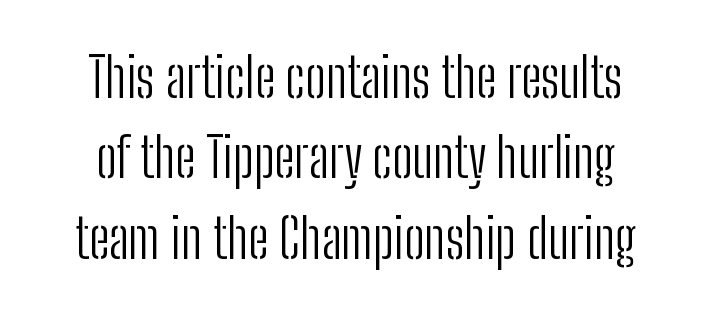
Q: Is the text bold? A: No.
Q: Is the text italic (slanted)? A: No, it is upright.
Q: Is the typeface a serif or a sans-serif typeface? A: Sans-serif.
Q: Is the text underlined? A: No.
Q: Is the spacing between letters normal or unusually wide? A: Normal.
Q: Is the spacing between lines tight, normal or loose? A: Normal.
Q: Width (condensed, normal, or wide)? A: Condensed.
Q: Stroke contrast? A: Low.
Q: x-height? A: Medium.
Q: Monospaced? A: No.
